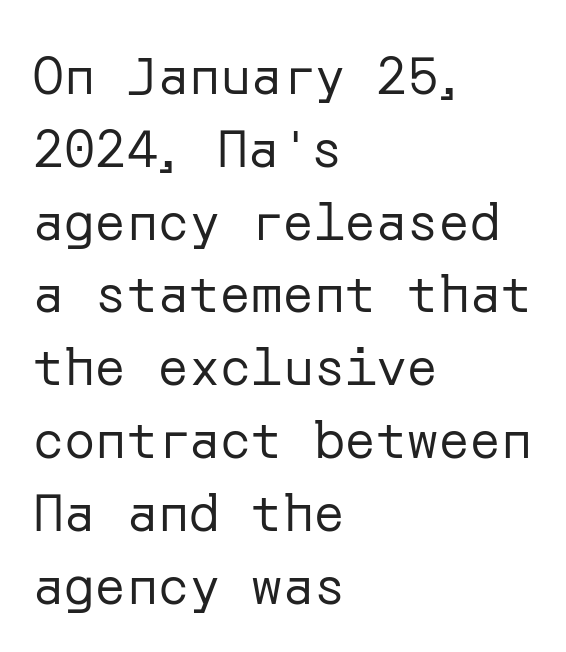
{"serif": "no", "italic": "no", "bold": "no", "weight": "regular", "width": "normal", "stroke_contrast": "low", "x_height": "medium", "underline": "no", "align": "left", "line_spacing": "normal", "line_spacing_ratio": 1.4, "letter_spacing": "normal", "letter_spacing_em": 0.0, "glyph_px": 52}
